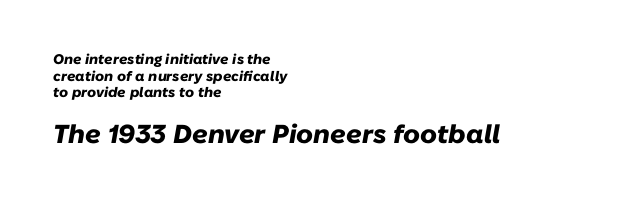
Q: Is the text bold? A: Yes.
Q: Is the text italic (slanted)? A: Yes, it leans right by about 10 degrees.
Q: Is the text underlined? A: No.
Q: How is the paragraph aligned? A: Left-aligned.
Q: Is the spacing between letters normal or unusually wide? A: Normal.
Q: Which block of text is set in a larger size, the first (top) or the second (bottom)? A: The second (bottom) one.
